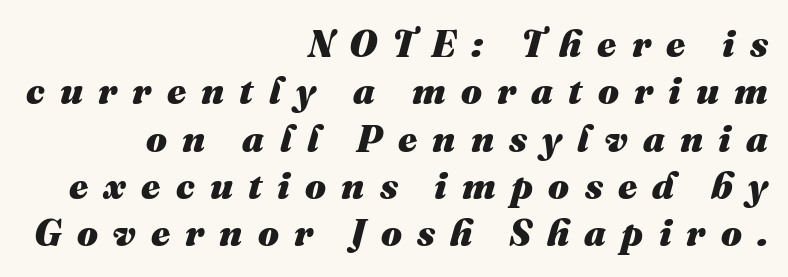
The image shows 37 px heavy type, italic (leaning right); set right-aligned, normal line spacing (1.28x), unusually wide letter spacing (+0.41 em), not underlined; medium stroke contrast and a medium x-height.
